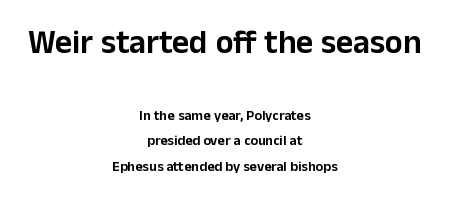
{"serif": "no", "italic": "no", "width": "normal", "stroke_contrast": "low", "x_height": "medium", "monospaced": "no", "underline": "no", "align": "center", "line_spacing_ratio": 1.81, "letter_spacing": "normal", "letter_spacing_em": 0.0, "larger_block": "first", "size_ratio": 2.36, "glyph_px": 33}
